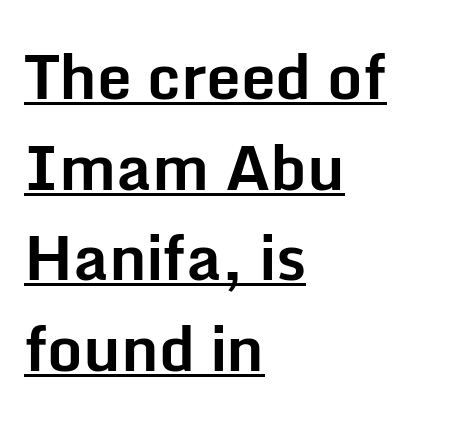
A typesetter would call this proportional, since set widths differ per character. Does extra space separate the letters? No, they use regular spacing. In terms of leading, this rendering sits right in the middle. All the whitespace from short lines collects on the right. Thick stems and heavy bowls — unmistakably bold.
